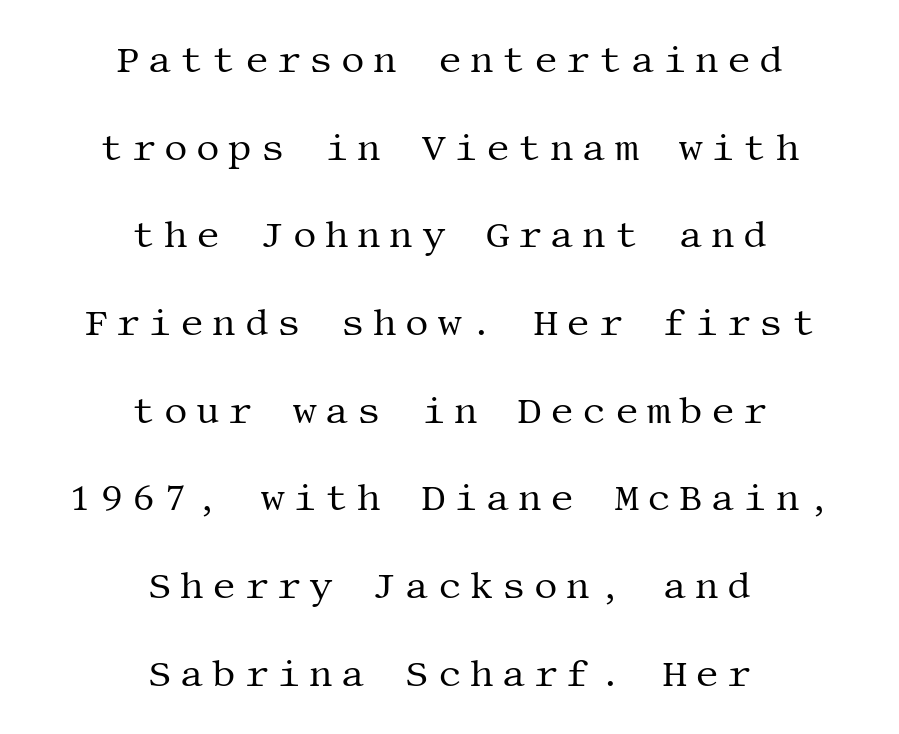
Unbolded letterforms with no extra heft. Italic: no, the glyphs are upright roman. Whoever set this chose breathing room over compactness in the vertical rhythm. The tracking jumps out immediately: characters are airy and widely separated. The paragraph has two soft edges and a firm central axis.
